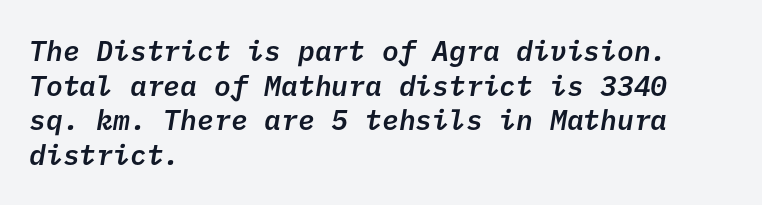
No extra tracking has been applied to these lines. A bare baseline throughout the passage. A sans-serif font was chosen for this passage. The compositor pushed each line to the left boundary.
